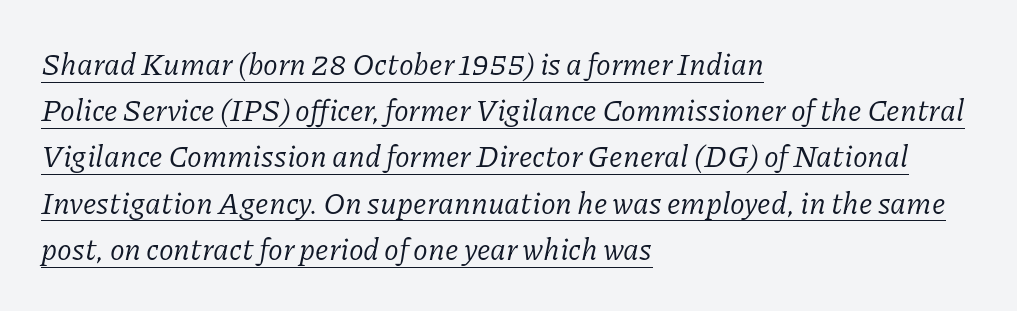
Q: Is the text bold? A: No.
Q: Is the text italic (slanted)? A: Yes, it leans right by about 11 degrees.
Q: Is the typeface a serif or a sans-serif typeface? A: Serif.
Q: Is the text underlined? A: Yes.
Q: How is the paragraph aligned? A: Left-aligned.
Q: Is the spacing between letters normal or unusually wide? A: Normal.
Q: Is the spacing between lines tight, normal or loose? A: Normal.
Q: Width (condensed, normal, or wide)? A: Normal.
Q: Stroke contrast? A: Low.
Q: x-height? A: Medium.
Q: Monospaced? A: No.
